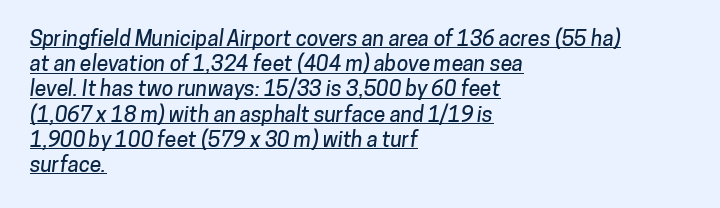
Here the glyphs are tracked normally, forming tight word shapes. The glyphs are accompanied by a horizontal stroke just below them. Does the copy run flush right? No — it runs flush left.
